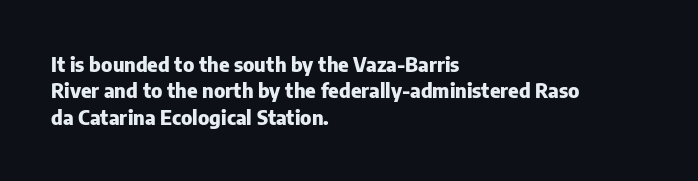
No extra tracking has been applied to these lines. The font is running at its bold setting. Students, observe: this is what conventionally led text looks like. Ascenders rise straight up at ninety degrees.
